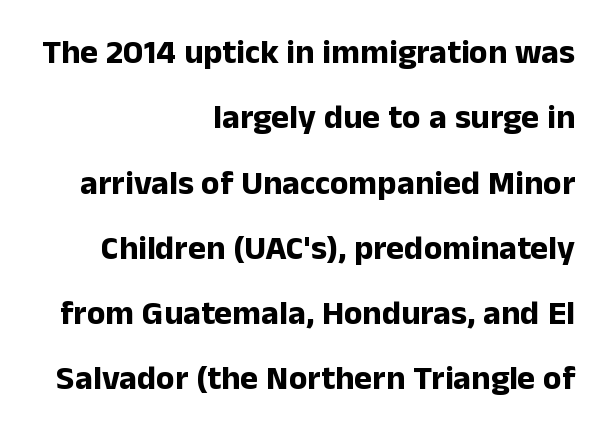
{"serif": "no", "italic": "no", "bold": "yes", "weight": "bold", "width": "normal", "stroke_contrast": "low", "x_height": "medium", "monospaced": "no", "underline": "no", "align": "right", "line_spacing": "loose", "line_spacing_ratio": 1.92, "letter_spacing": "normal", "letter_spacing_em": 0.0, "glyph_px": 34}
